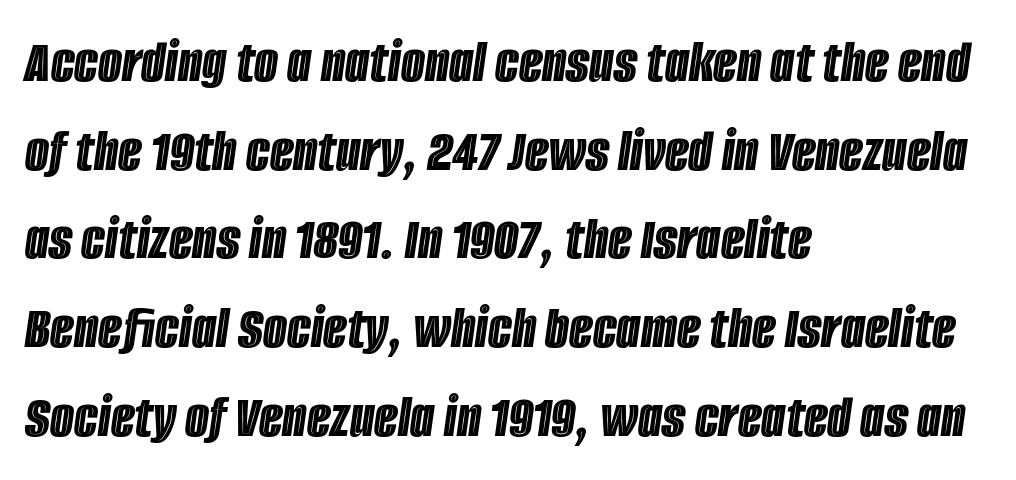
The image shows 62 px condensed type, italic (leaning right); set left-aligned, normal line spacing (1.43x), normal letter spacing, not underlined; a large x-height.
